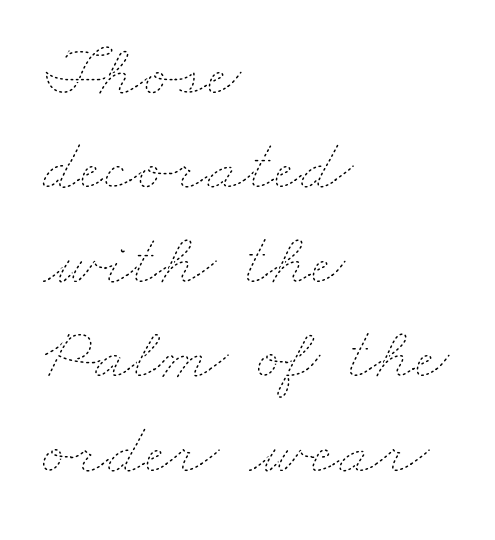
{"bold": "no", "weight": "thin", "width": "wide", "stroke_contrast": "low", "x_height": "small", "monospaced": "no", "underline": "no", "align": "left", "line_spacing": "normal", "line_spacing_ratio": 1.26, "letter_spacing": "normal", "letter_spacing_em": 0.0, "glyph_px": 75}
